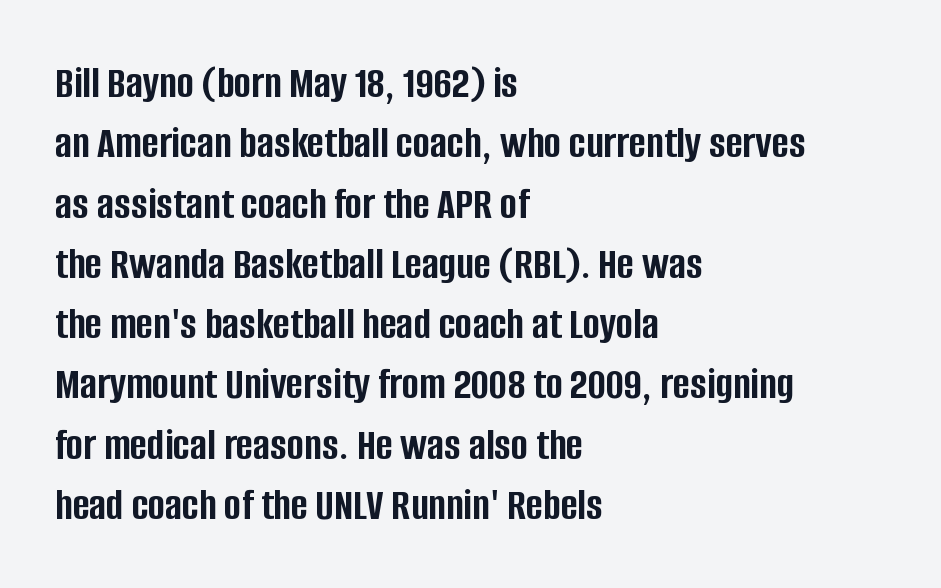
A dark, heavy texture on the line: the type is bold. Characters follow at the spacing the type designer built in. The paragraph shown leans on its left margin. A normal amount of white space separates one row of letters from the next.
